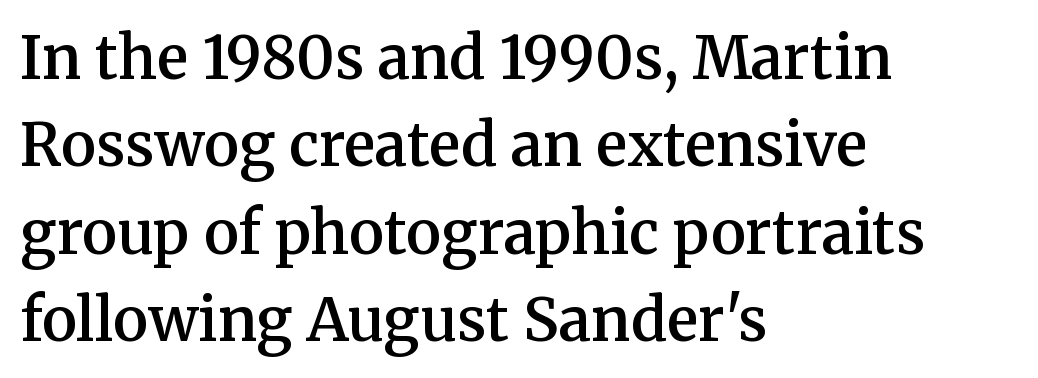
Leftover space on each line is placed entirely after the last word. These lines are composed in type with serifs. Students, this is semibold: more ink than regular, less than bold. The vertical gap from one line to the next is medium. The axis of the letterforms is exactly vertical.
